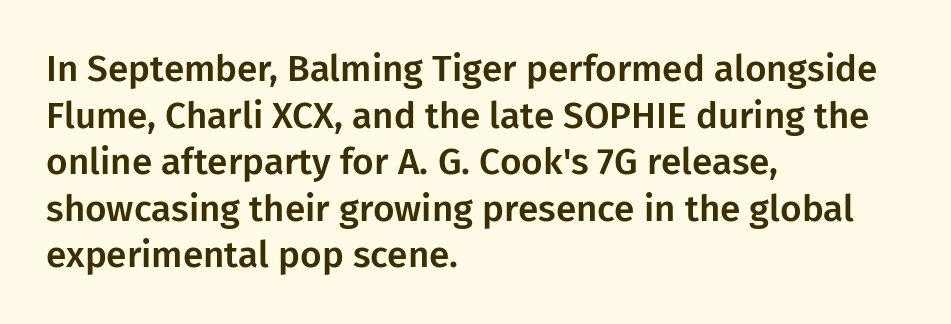
Q: Is the text italic (slanted)? A: No, it is upright.
Q: Is the typeface a serif or a sans-serif typeface? A: Sans-serif.
Q: Is the text underlined? A: No.
Q: How is the paragraph aligned? A: Left-aligned.
Q: Is the spacing between letters normal or unusually wide? A: Normal.
Q: Is the spacing between lines tight, normal or loose? A: Normal.
Q: Width (condensed, normal, or wide)? A: Normal.
Q: Stroke contrast? A: Low.
Q: x-height? A: Medium.
Q: Monospaced? A: No.
